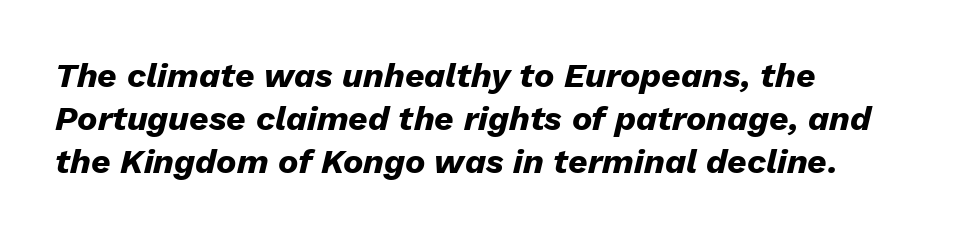
{"italic": "yes", "lean": "right", "slant_degrees": 13, "bold": "yes", "weight": "heavy", "width": "normal", "stroke_contrast": "low", "x_height": "medium", "monospaced": "no", "underline": "no", "align": "left", "line_spacing": "normal", "line_spacing_ratio": 1.27, "letter_spacing": "normal", "letter_spacing_em": 0.0, "glyph_px": 34}
